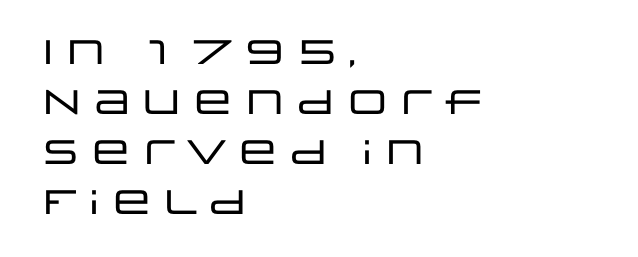
Q: Is the text italic (slanted)? A: No, it is upright.
Q: Is the typeface a serif or a sans-serif typeface? A: Sans-serif.
Q: Is the text underlined? A: No.
Q: How is the paragraph aligned? A: Left-aligned.
Q: Is the spacing between letters normal or unusually wide? A: Normal.
Q: Is the spacing between lines tight, normal or loose? A: Normal.
Q: Width (condensed, normal, or wide)? A: Wide.
Q: Stroke contrast? A: Low.
Q: x-height? A: Large.
Q: Monospaced? A: No.
